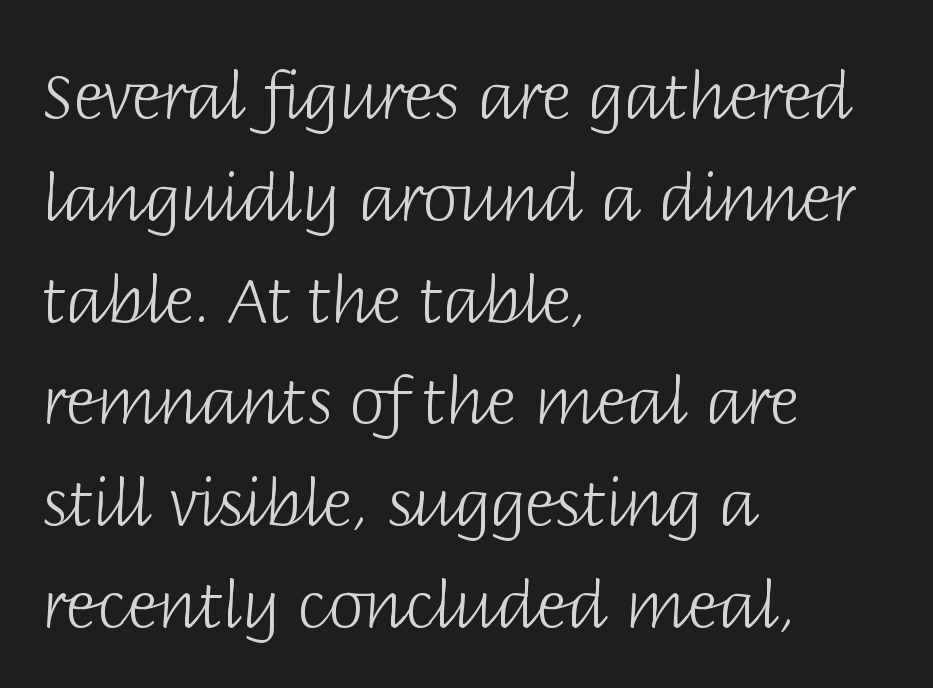
Q: Is the text bold? A: No.
Q: Is the text italic (slanted)? A: No, it is upright.
Q: Is the typeface a serif or a sans-serif typeface? A: Sans-serif.
Q: Is the text underlined? A: No.
Q: How is the paragraph aligned? A: Left-aligned.
Q: Is the spacing between letters normal or unusually wide? A: Normal.
Q: Is the spacing between lines tight, normal or loose? A: Normal.
Q: Width (condensed, normal, or wide)? A: Normal.
Q: Stroke contrast? A: Low.
Q: x-height? A: Large.
Q: Monospaced? A: No.
